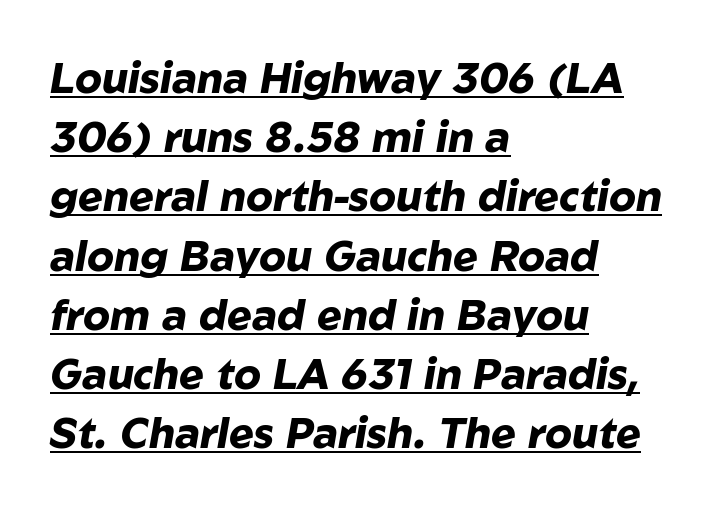
The image shows 42 px heavy type, italic (leaning right); set left-aligned, normal line spacing (1.41x), normal letter spacing, underlined; low stroke contrast and a medium x-height.
